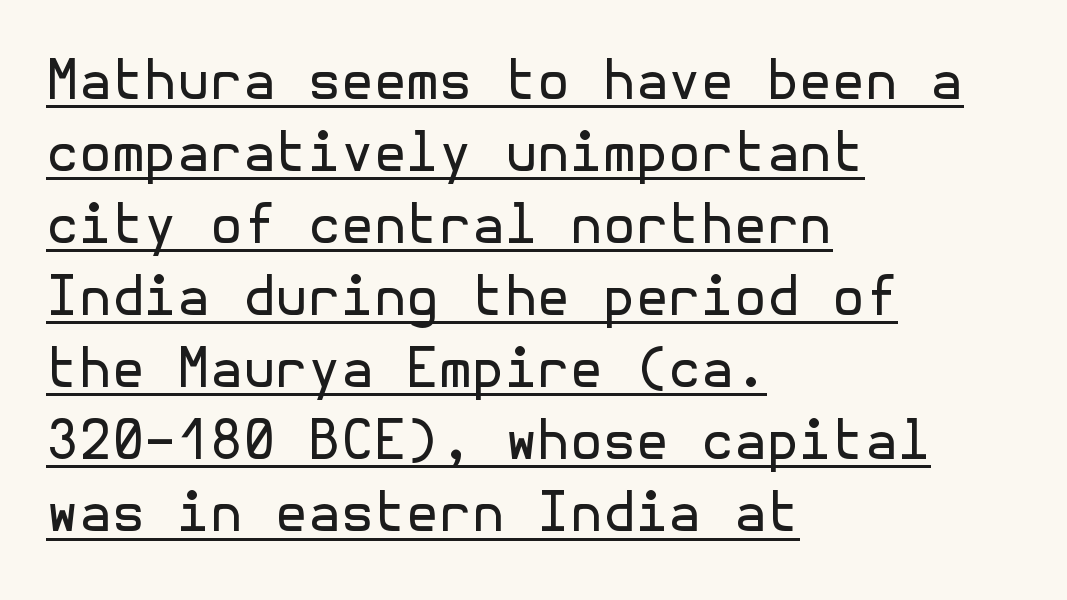
{"serif": "no", "italic": "no", "bold": "no", "weight": "regular", "width": "normal", "x_height": "medium", "underline": "yes", "align": "left", "line_spacing": "normal", "line_spacing_ratio": 1.36, "letter_spacing": "normal", "letter_spacing_em": 0.0, "glyph_px": 53}
